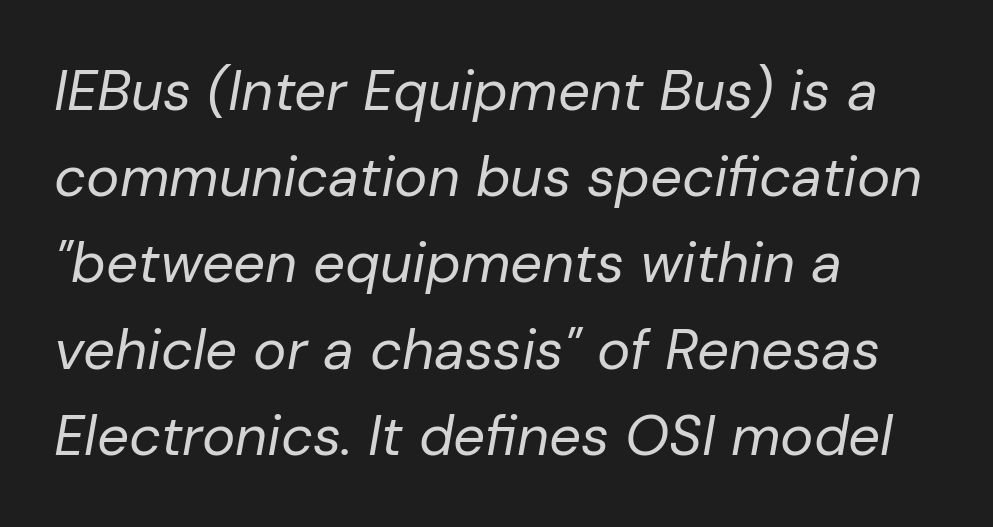
Q: Is the text bold? A: No.
Q: Is the text italic (slanted)? A: Yes, it leans right by about 10 degrees.
Q: Is the text underlined? A: No.
Q: How is the paragraph aligned? A: Left-aligned.
Q: Is the spacing between letters normal or unusually wide? A: Normal.
Q: Is the spacing between lines tight, normal or loose? A: Normal.
Q: Width (condensed, normal, or wide)? A: Normal.
Q: Stroke contrast? A: Low.
Q: x-height? A: Medium.
Q: Monospaced? A: No.
